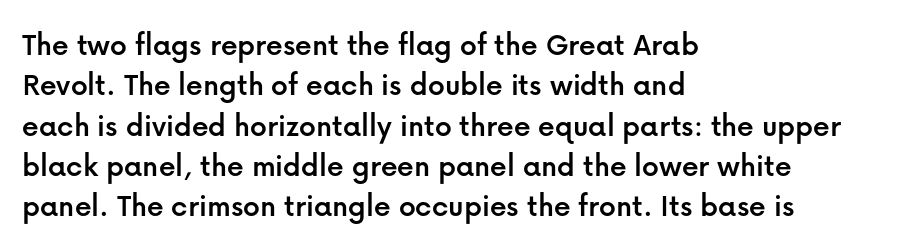
The image shows 33 px sans-serif type, upright; set left-aligned, line spacing 1.22x, normal letter spacing, not underlined; low stroke contrast and a medium x-height.
